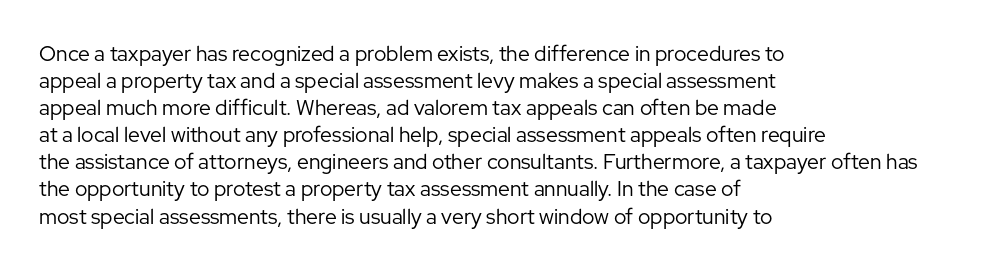
The image shows 21 px text type, upright; set left-aligned, normal line spacing (1.29x), normal letter spacing, not underlined.
